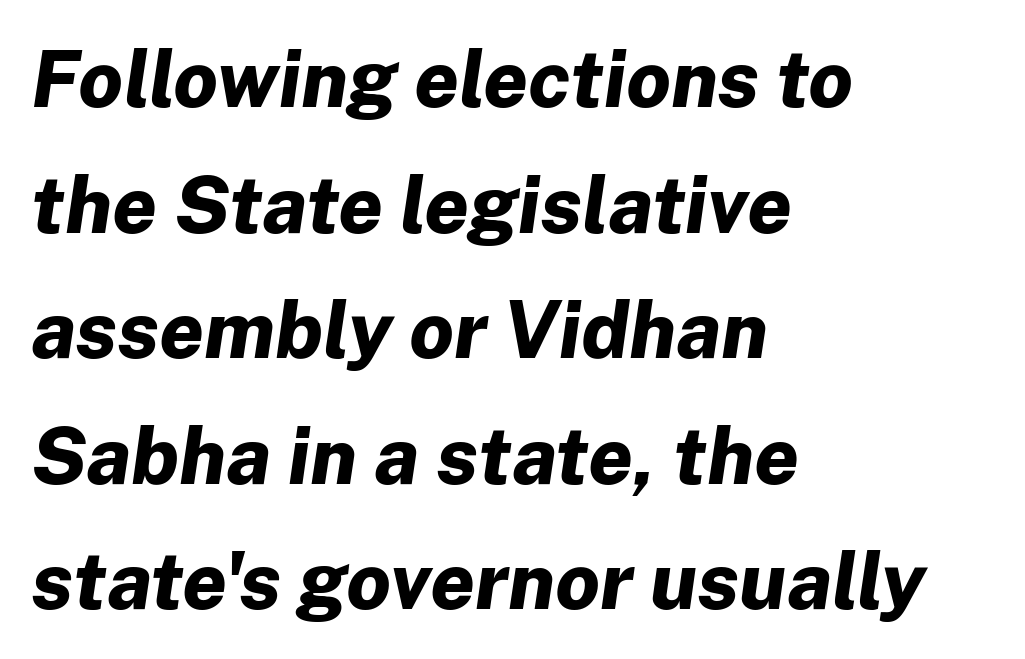
Q: Is the text bold? A: Yes.
Q: Is the text italic (slanted)? A: Yes, it leans right by about 8 degrees.
Q: Is the text underlined? A: No.
Q: How is the paragraph aligned? A: Left-aligned.
Q: Is the spacing between letters normal or unusually wide? A: Normal.
Q: Is the spacing between lines tight, normal or loose? A: Normal.
Q: Width (condensed, normal, or wide)? A: Normal.
Q: Stroke contrast? A: Low.
Q: x-height? A: Medium.
Q: Monospaced? A: No.
